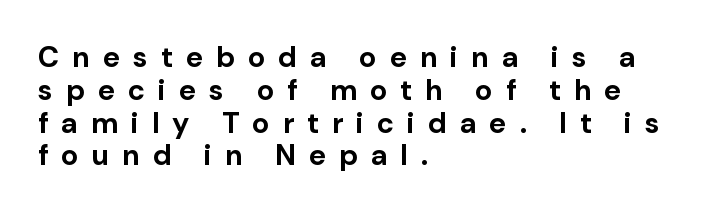
Q: Is the text bold? A: Yes.
Q: Is the text italic (slanted)? A: No, it is upright.
Q: Is the typeface a serif or a sans-serif typeface? A: Sans-serif.
Q: Is the text underlined? A: No.
Q: How is the paragraph aligned? A: Left-aligned.
Q: Is the spacing between letters normal or unusually wide? A: Unusually wide.
Q: Is the spacing between lines tight, normal or loose? A: Tight.
Q: Width (condensed, normal, or wide)? A: Normal.
Q: Stroke contrast? A: Low.
Q: x-height? A: Medium.
Q: Monospaced? A: No.
